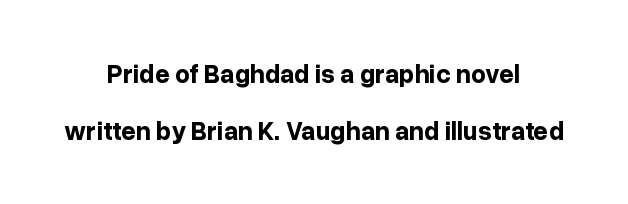
{"italic": "no", "bold": "yes", "underline": "no", "align": "center", "line_spacing": "loose", "line_spacing_ratio": 2.2, "letter_spacing": "normal", "letter_spacing_em": 0.0, "glyph_px": 26}
